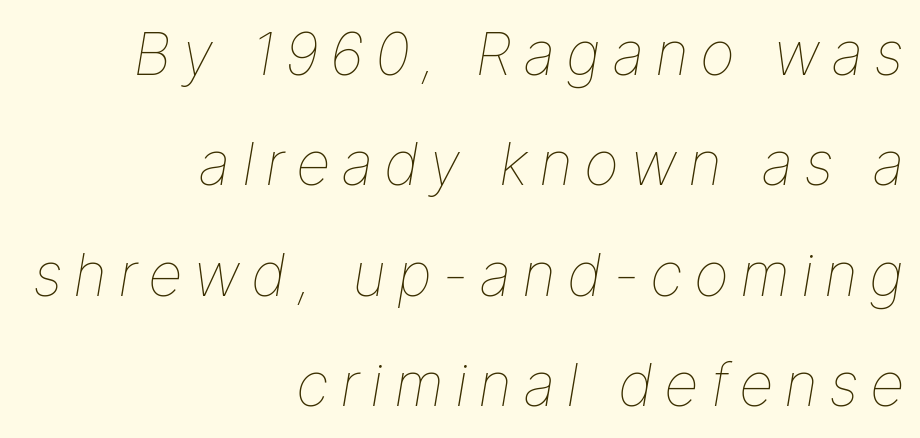
{"italic": "yes", "lean": "right", "slant_degrees": 9, "bold": "no", "weight": "thin", "width": "normal", "stroke_contrast": "low", "x_height": "medium", "monospaced": "no", "underline": "no", "align": "right", "line_spacing_ratio": 1.84, "glyph_px": 60}
